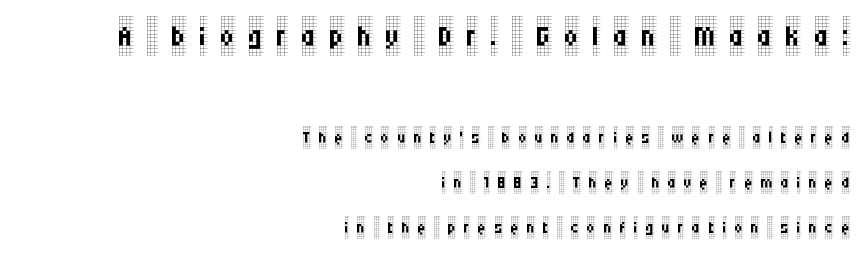
{"serif": "yes", "italic": "no", "bold": "no", "weight": "regular", "width": "condensed", "stroke_contrast": "low", "x_height": "large", "monospaced": "no", "underline": "no", "align": "right", "line_spacing": "loose", "line_spacing_ratio": 1.95, "letter_spacing": "wide", "letter_spacing_em": 0.34, "larger_block": "first", "size_ratio": 1.74, "glyph_px": 40}
